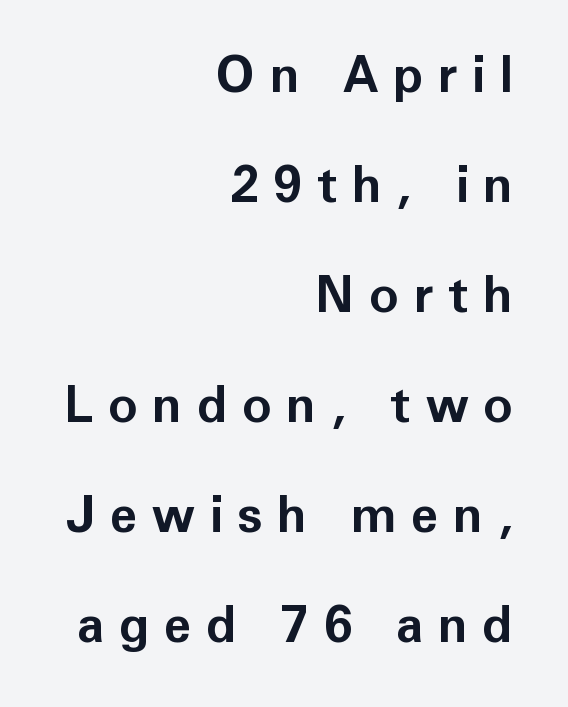
Q: Is the text bold? A: Yes.
Q: Is the text italic (slanted)? A: No, it is upright.
Q: Is the typeface a serif or a sans-serif typeface? A: Sans-serif.
Q: Is the text underlined? A: No.
Q: How is the paragraph aligned? A: Right-aligned.
Q: Is the spacing between letters normal or unusually wide? A: Unusually wide.
Q: Is the spacing between lines tight, normal or loose? A: Loose.
Q: Width (condensed, normal, or wide)? A: Normal.
Q: Stroke contrast? A: Low.
Q: x-height? A: Medium.
Q: Monospaced? A: No.
